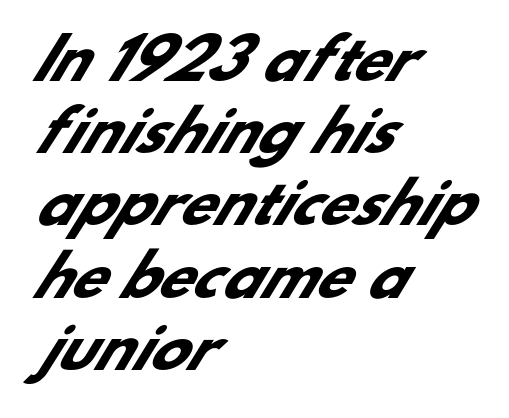
Layout note: lines flush left. The strokes are fattened all the way to bold. A bare baseline throughout the passage. Proportional: the letters do not fall into vertical columns. The lines sit at an ordinary, default distance from one another.
